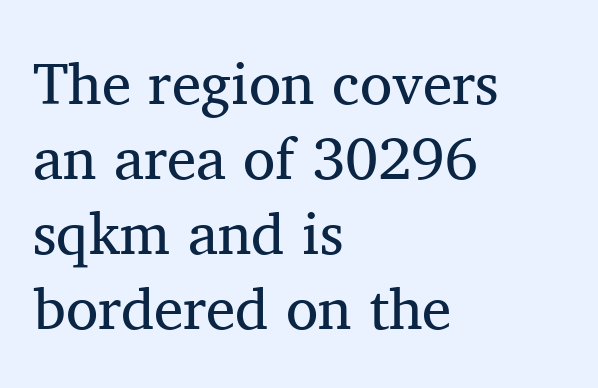
The horizontal fit of the characters is conventional and even. Nothing heavy about these letters — not bold at all. These lines were composed using upright roman letters. Each row of text sits above clean, open space.
